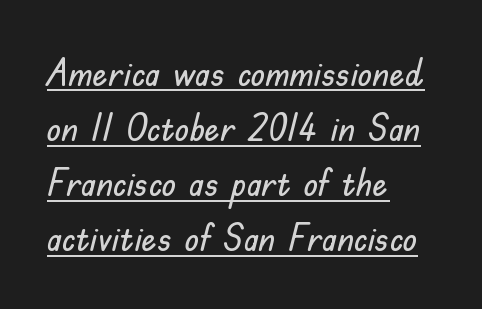
The image shows 38 px sans-serif type; set left-aligned, normal line spacing (1.45x), normal letter spacing, underlined; low stroke contrast and a small x-height.
